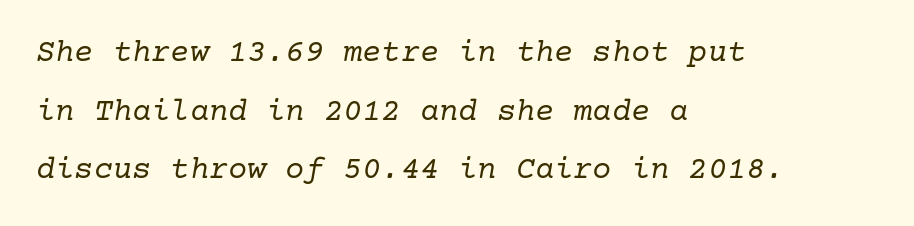
The image shows 32 px regular-weight serif type, italic (leaning right); set left-aligned, line spacing 1.83x, normal letter spacing, not underlined; low stroke contrast and a medium x-height.
